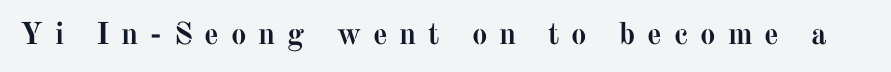
Q: Is the text bold? A: Yes.
Q: Is the text italic (slanted)? A: No, it is upright.
Q: Is the typeface a serif or a sans-serif typeface? A: Serif.
Q: Is the text underlined? A: No.
Q: Is the spacing between letters normal or unusually wide? A: Unusually wide.
Q: Width (condensed, normal, or wide)? A: Normal.
Q: Stroke contrast? A: Medium.
Q: x-height? A: Medium.
Q: Monospaced? A: No.
